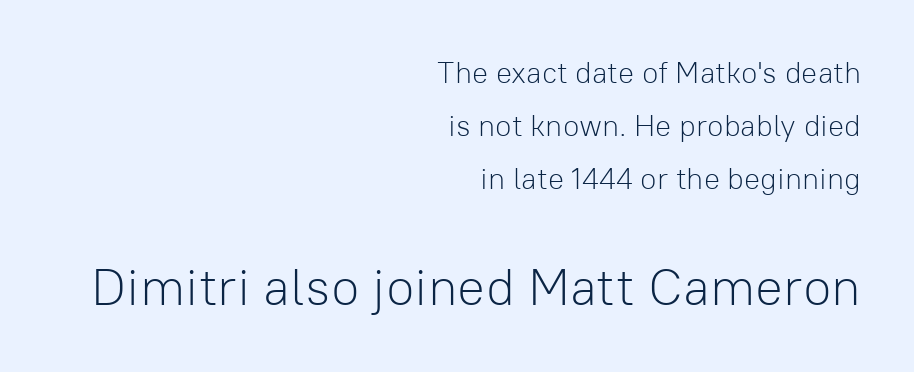
{"serif": "no", "italic": "no", "bold": "no", "weight": "light", "width": "normal", "stroke_contrast": "low", "x_height": "medium", "monospaced": "no", "underline": "no", "align": "right", "line_spacing_ratio": 1.76, "letter_spacing": "normal", "letter_spacing_em": 0.0, "larger_block": "second", "size_ratio": 1.73, "glyph_px": 52}
